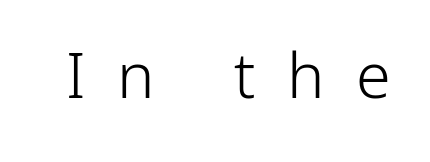
{"serif": "no", "italic": "no", "bold": "no", "weight": "light", "width": "normal", "stroke_contrast": "low", "x_height": "medium", "monospaced": "no", "underline": "no", "letter_spacing": "wide", "letter_spacing_em": 0.5, "glyph_px": 63}
